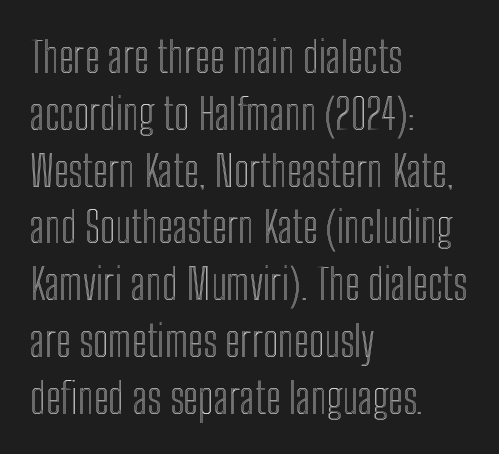
Is there any slant? The stems are plumb. Spacing verdict: proportional, widths tailored to each character. In terms of letterspacing, this is plain default setting. Underline: absent. Leftover space on each line is placed entirely after the last word.
